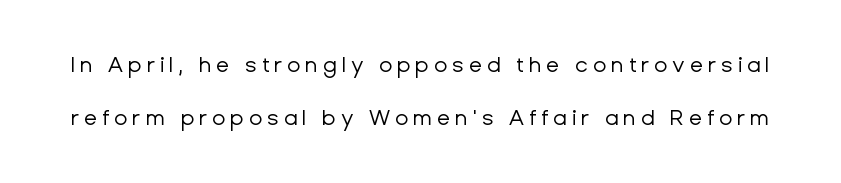
{"italic": "no", "bold": "no", "underline": "no", "line_spacing": "loose", "line_spacing_ratio": 2.4, "letter_spacing": "wide", "letter_spacing_em": 0.21, "glyph_px": 22}
